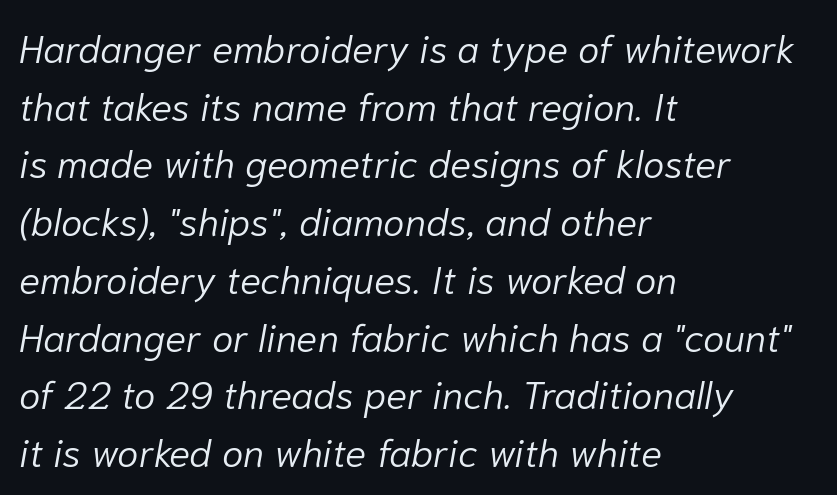
Q: Is the text bold? A: No.
Q: Is the text italic (slanted)? A: Yes, it leans right by about 10 degrees.
Q: Is the text underlined? A: No.
Q: How is the paragraph aligned? A: Left-aligned.
Q: Is the spacing between letters normal or unusually wide? A: Normal.
Q: Is the spacing between lines tight, normal or loose? A: Normal.
Q: Width (condensed, normal, or wide)? A: Normal.
Q: Stroke contrast? A: Low.
Q: x-height? A: Medium.
Q: Monospaced? A: No.
